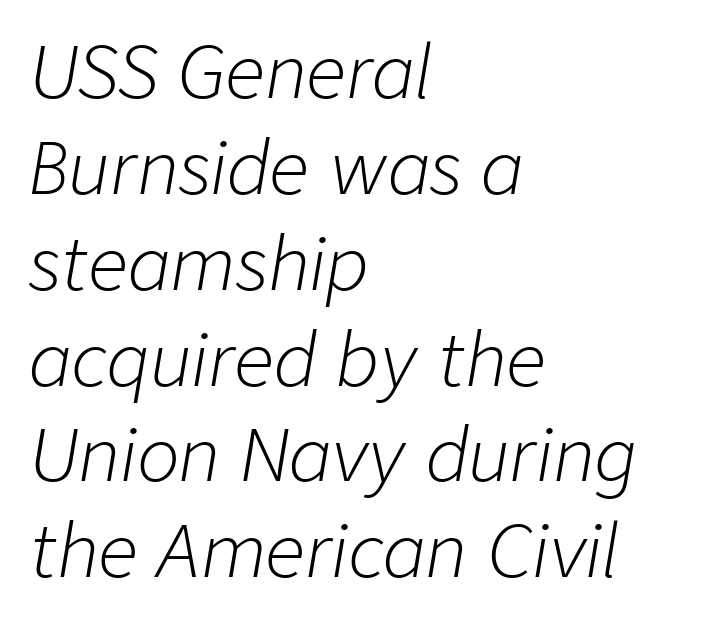
{"italic": "yes", "lean": "right", "slant_degrees": 9, "bold": "no", "weight": "light", "width": "normal", "stroke_contrast": "low", "x_height": "medium", "monospaced": "no", "underline": "no", "align": "left", "line_spacing": "normal", "line_spacing_ratio": 1.35, "letter_spacing": "normal", "letter_spacing_em": 0.0, "glyph_px": 71}
